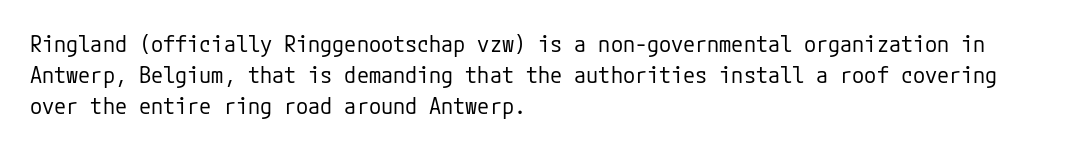
{"italic": "no", "bold": "no", "underline": "no", "align": "left", "line_spacing": "normal", "line_spacing_ratio": 1.4, "letter_spacing": "normal", "letter_spacing_em": 0.0, "glyph_px": 22}
